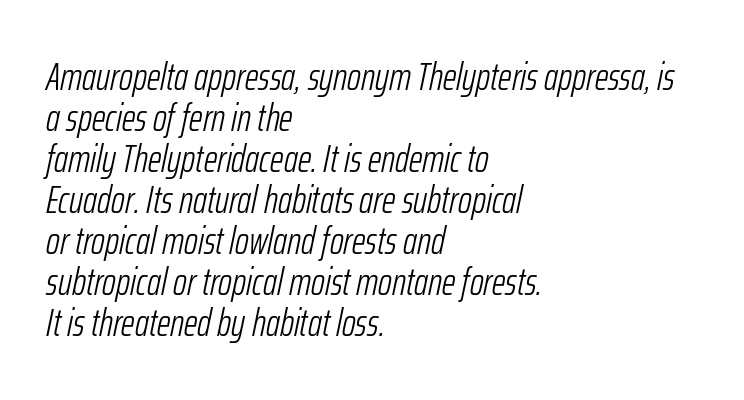
The image shows 38 px light, condensed type, italic (leaning right); set left-aligned, tight line spacing (1.08x), normal letter spacing, not underlined; low stroke contrast and a medium x-height.
